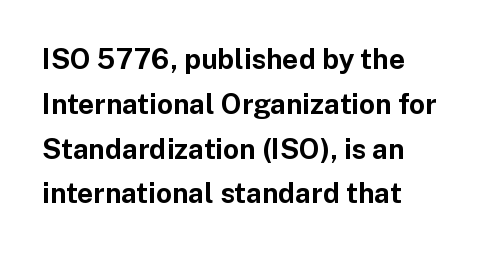
Q: Is the text bold? A: Yes.
Q: Is the text italic (slanted)? A: No, it is upright.
Q: Is the typeface a serif or a sans-serif typeface? A: Sans-serif.
Q: Is the text underlined? A: No.
Q: How is the paragraph aligned? A: Left-aligned.
Q: Is the spacing between letters normal or unusually wide? A: Normal.
Q: Is the spacing between lines tight, normal or loose? A: Normal.
Q: Width (condensed, normal, or wide)? A: Normal.
Q: Stroke contrast? A: Low.
Q: x-height? A: Medium.
Q: Monospaced? A: No.
